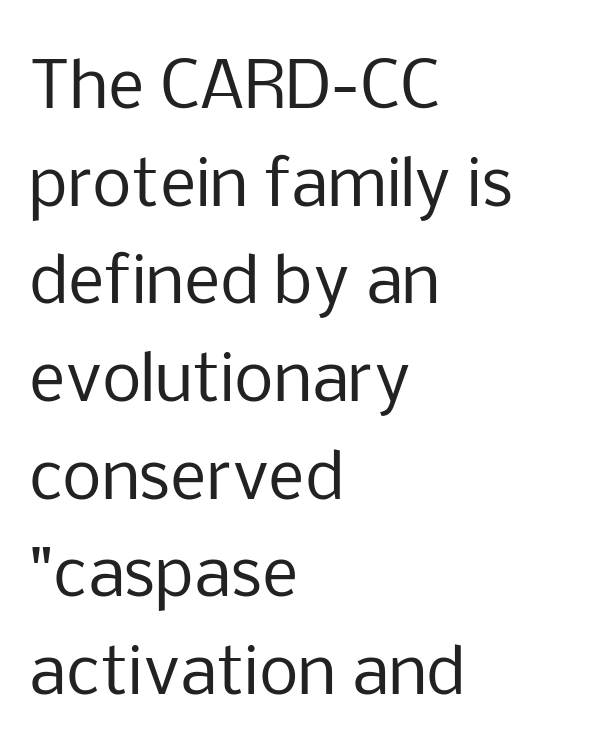
{"serif": "no", "italic": "no", "bold": "no", "weight": "regular", "width": "normal", "stroke_contrast": "low", "x_height": "medium", "monospaced": "no", "underline": "no", "align": "left", "line_spacing": "normal", "line_spacing_ratio": 1.55, "letter_spacing": "normal", "letter_spacing_em": 0.0, "glyph_px": 63}
